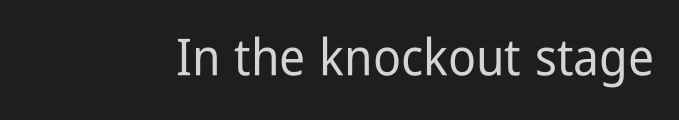
The image shows 51 px condensed sans-serif type, upright; set normal letter spacing, not underlined; low stroke contrast and a medium x-height.
